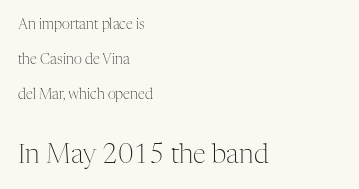
The paragraph shown leans on its left margin. In terms of posture, this sample is upright. These lines stand farther apart than default settings would place them. A typesetter would call this zero additional tracking. Caption: upper text group reduced, lower text group enlarged.
